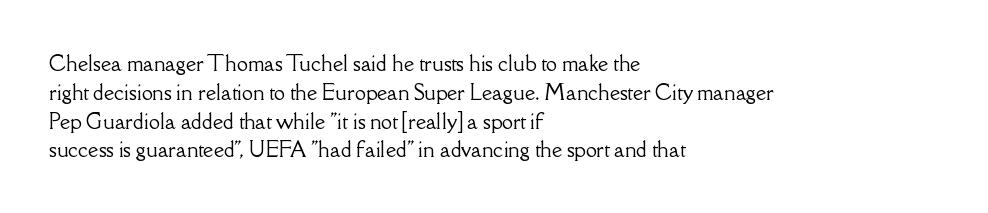
Default kerning and tracking; the words read as compact shapes. The type sits square on the baseline with zero lean. How would I describe the line gaps? Plain and ordinary. The zone under the glyphs is completely vacant. The lines are quadded left.
